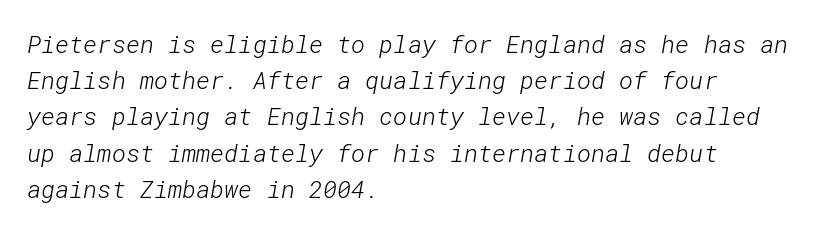
The foot of each line stays bare and open. Between one letter and the next there's only the usual sliver of space. The paragraph shown leans on its left margin. Whoever set this chose a conventional vertical rhythm. The strokes are not fattened; the text isn't bold.
